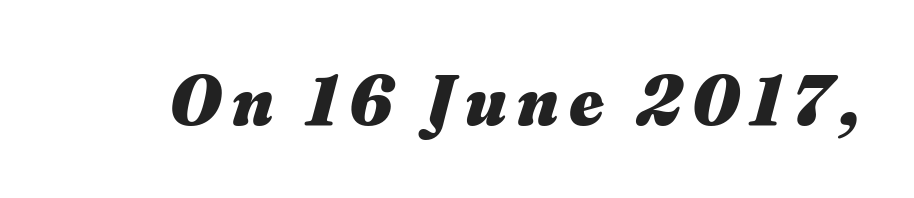
The image shows 72 px heavy type, italic (leaning right); set not underlined; medium stroke contrast and a small x-height.
